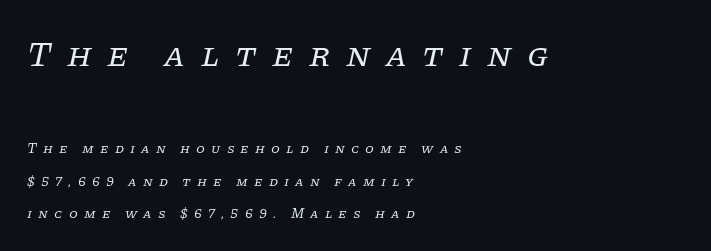
Q: Is the text bold? A: No.
Q: Is the text italic (slanted)? A: Yes, it leans right by about 11 degrees.
Q: Is the typeface a serif or a sans-serif typeface? A: Serif.
Q: Is the text underlined? A: No.
Q: How is the paragraph aligned? A: Left-aligned.
Q: Is the spacing between letters normal or unusually wide? A: Unusually wide.
Q: Is the spacing between lines tight, normal or loose? A: Loose.
Q: Which block of text is set in a larger size, the first (top) or the second (bottom)? A: The first (top) one.
Q: Width (condensed, normal, or wide)? A: Normal.
Q: Stroke contrast? A: Low.
Q: x-height? A: Large.
Q: Monospaced? A: No.
